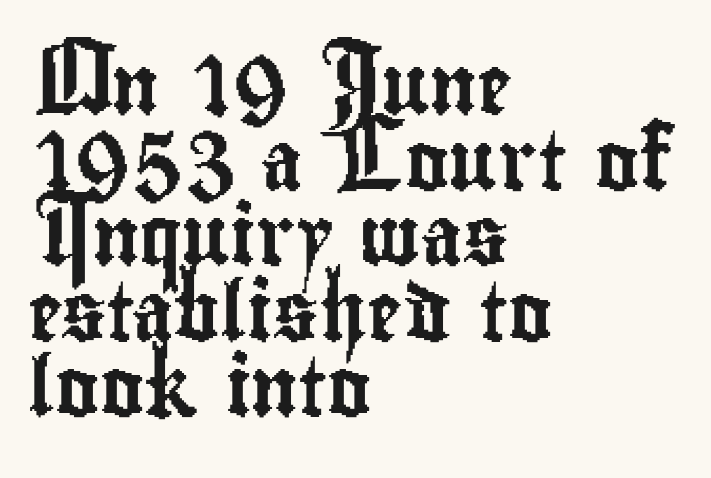
{"serif": "no", "italic": "no", "width": "condensed", "stroke_contrast": "low", "x_height": "small", "monospaced": "no", "underline": "no", "align": "left", "line_spacing": "normal", "line_spacing_ratio": 1.28, "letter_spacing": "normal", "letter_spacing_em": 0.0, "glyph_px": 59}
